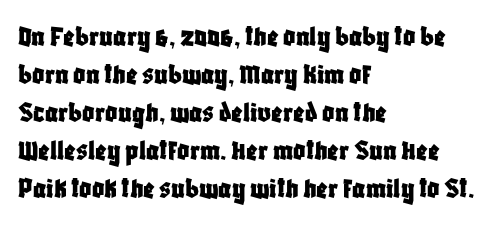
Visually the block forms a straight wall on the left and a jagged coastline on the right. Serif or sans? Sans — the stroke terminals are bare. Clear beneath every line of the passage. A roman cut, with each character standing at attention.
